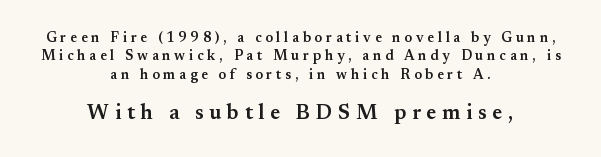
The image shows 21 px text type, upright; set centered, normal line spacing (1.32x), unusually wide letter spacing (+0.27 em), not underlined; the second (bottom) block is 1.5x larger.
